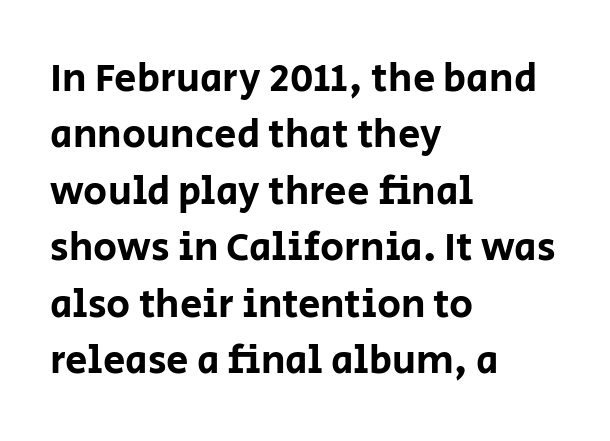
Q: Is the text italic (slanted)? A: No, it is upright.
Q: Is the typeface a serif or a sans-serif typeface? A: Sans-serif.
Q: Is the text underlined? A: No.
Q: How is the paragraph aligned? A: Left-aligned.
Q: Is the spacing between letters normal or unusually wide? A: Normal.
Q: Is the spacing between lines tight, normal or loose? A: Normal.
Q: Width (condensed, normal, or wide)? A: Normal.
Q: Stroke contrast? A: Low.
Q: x-height? A: Large.
Q: Monospaced? A: No.
